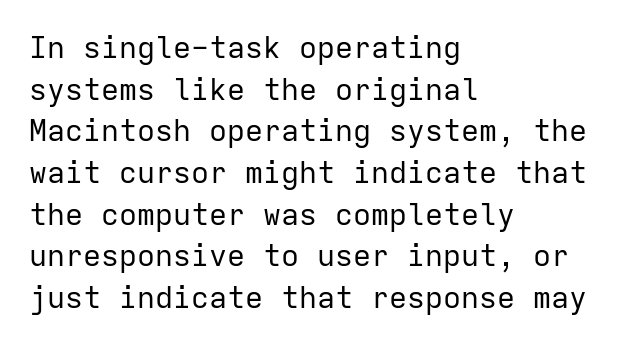
The image shows 30 px regular-weight sans-serif type, upright, monospaced; set left-aligned, normal line spacing (1.39x), normal letter spacing, not underlined; low stroke contrast and a medium x-height.
